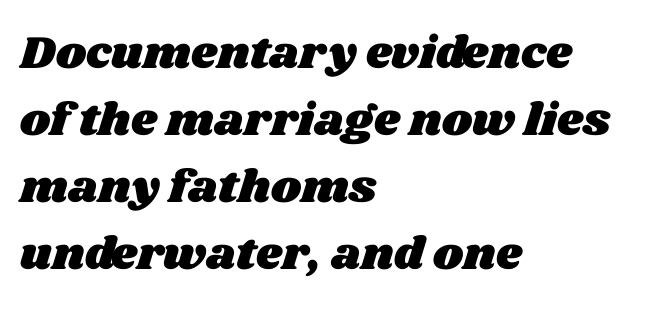
{"width": "wide", "stroke_contrast": "medium", "x_height": "large", "monospaced": "no", "underline": "no", "align": "left", "line_spacing": "normal", "line_spacing_ratio": 1.46, "letter_spacing": "normal", "letter_spacing_em": 0.0, "glyph_px": 46}
